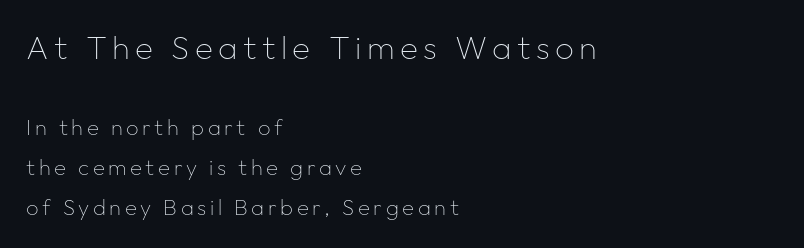
Look at the bottom of the vertical strokes: they stop flat, with no serifs. These two chunks differ in scale, with the top chunk taking the larger measure. These lines are set flush left with a ragged right edge. Glance below the letters and you will spot only blank space.
